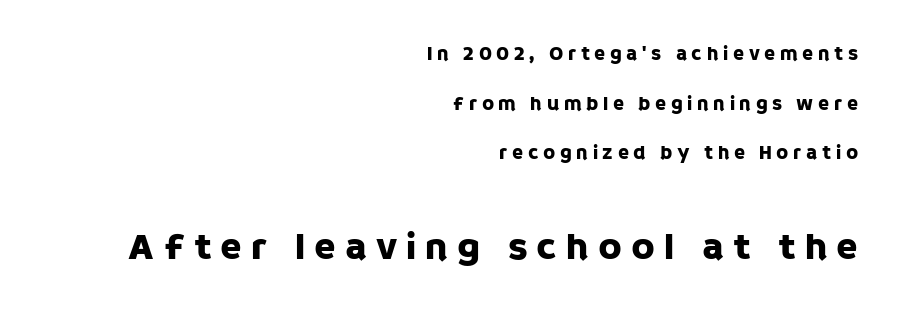
Horizontal alignment here is rightward, an uncommon choice for prose. This rendering employs a face without finishing strokes, i.e., a sans-serif. The passage shown stacks its lines with a broad gap. Just letters on the line, the space beneath them empty. Small over large — that's the arrangement of the two blocks here. Spacing verdict: proportional, widths tailored to each character.
